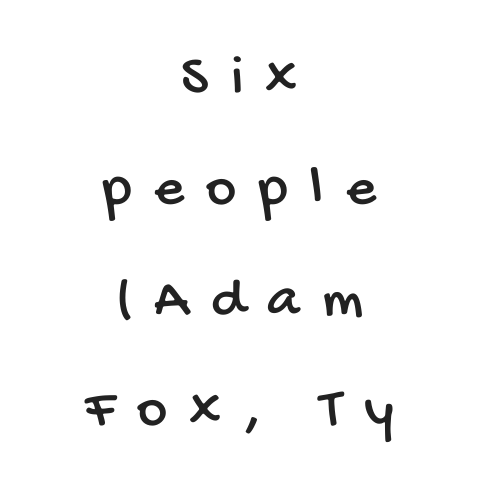
Regarding serifs, this sample does without them. Just letters on the line, the space beneath them empty. Rows of type keep a wide berth in the vertical direction. Centered paragraph, ragged on both sides.
